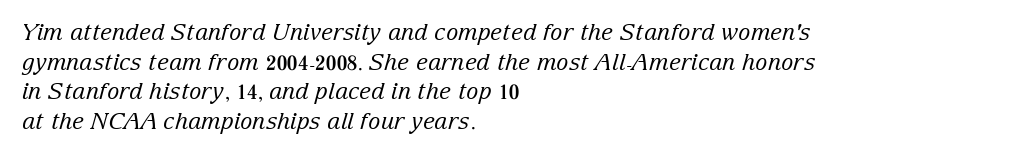
Has an underline been added? It has not. Letters have the restrained weight of plain body copy at most. Slanted lettering throughout. Does the leading feel generous? No, just average. A classic flush-left, rag-right setting is used for this passage.
